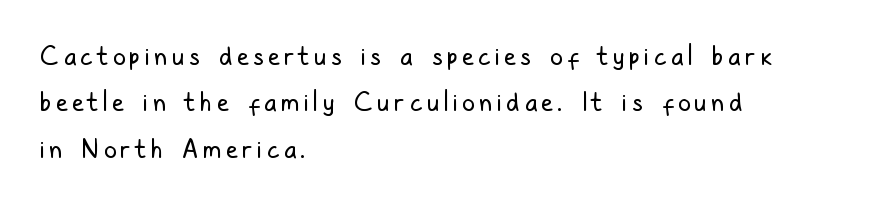
{"italic": "no", "bold": "no", "underline": "no", "align": "left", "line_spacing_ratio": 1.78, "glyph_px": 26}
